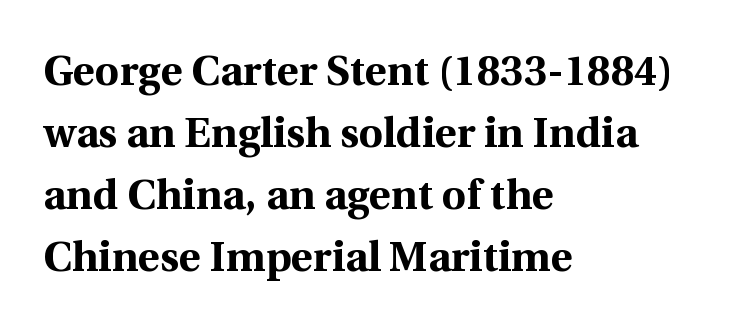
{"serif": "yes", "italic": "no", "bold": "yes", "weight": "bold", "width": "normal", "x_height": "medium", "monospaced": "no", "underline": "no", "align": "left", "line_spacing": "normal", "line_spacing_ratio": 1.48, "letter_spacing": "normal", "letter_spacing_em": 0.0, "glyph_px": 42}
